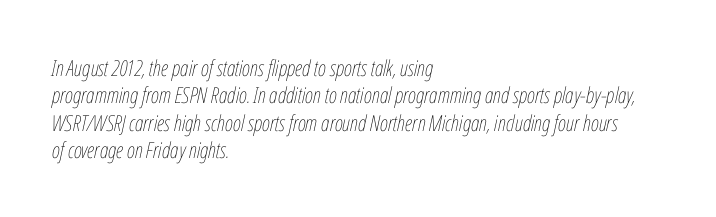
Q: Is the text bold? A: No.
Q: Is the text italic (slanted)? A: Yes, it leans right by about 12 degrees.
Q: Is the text underlined? A: No.
Q: How is the paragraph aligned? A: Left-aligned.
Q: Is the spacing between letters normal or unusually wide? A: Normal.
